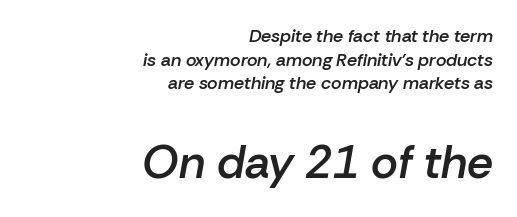
The image shows 46 px semibold type, italic (leaning right); set right-aligned, normal line spacing (1.31x), normal letter spacing, not underlined; the second (bottom) block is 2.56x larger; low stroke contrast and a medium x-height.
